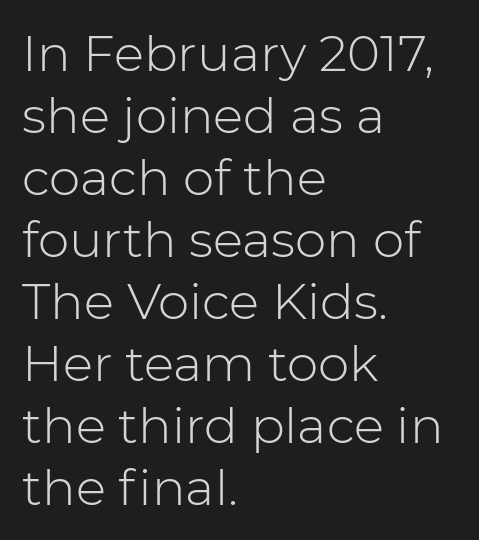
{"serif": "no", "italic": "no", "bold": "no", "weight": "light", "width": "normal", "stroke_contrast": "low", "x_height": "medium", "monospaced": "no", "underline": "no", "align": "left", "line_spacing_ratio": 1.24, "letter_spacing": "normal", "letter_spacing_em": 0.0, "glyph_px": 50}
